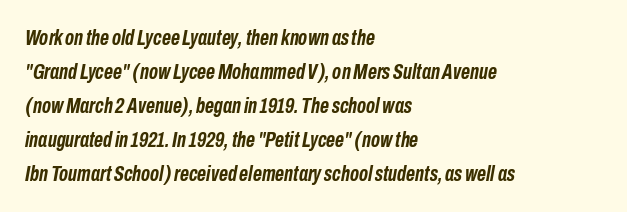
The image shows 22 px bold type, italic (leaning right); set left-aligned, normal line spacing (1.55x), normal letter spacing, not underlined.
